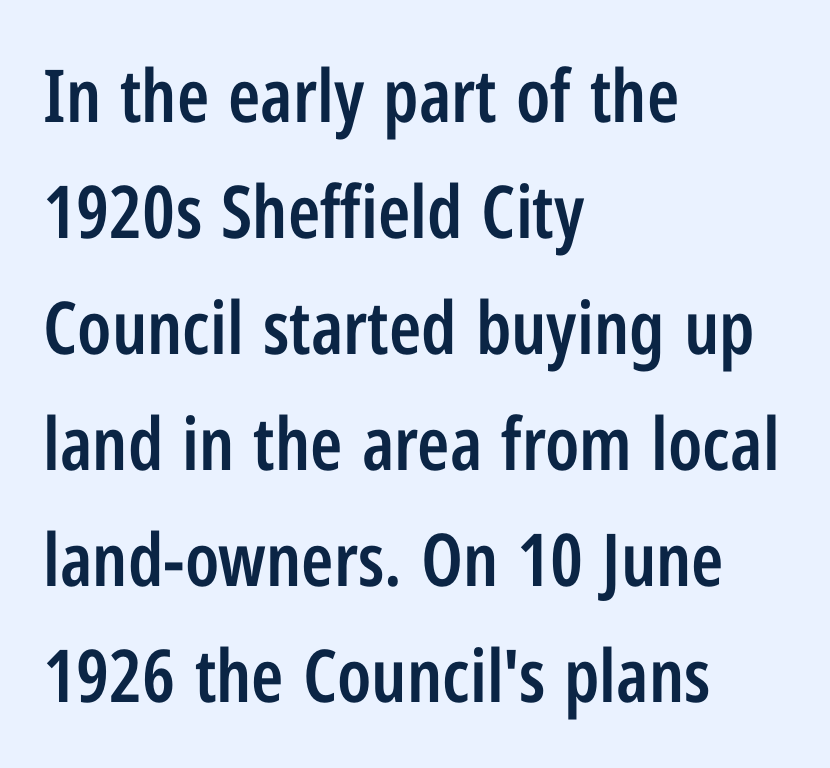
This rendering leaves character spacing at its baseline value. A somewhat darkened texture: the type is semibold rather than bold. Posture: vertical. You could not count columns in this text — the font is proportionally spaced. A clean baseline with only descenders dipping below it.
